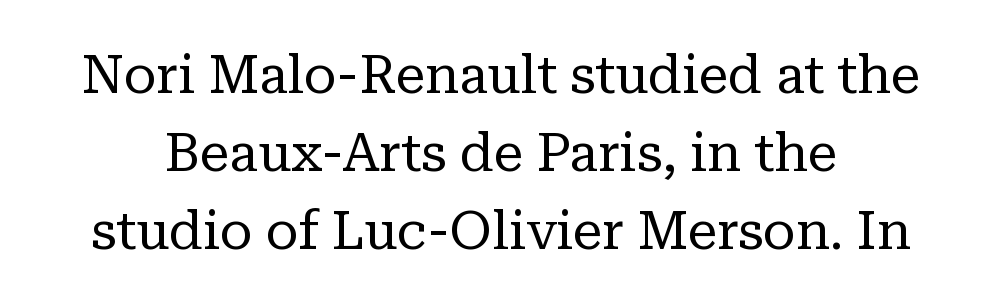
The image shows 53 px regular-weight serif type, upright; set centered, normal line spacing (1.47x), normal letter spacing, not underlined; low stroke contrast and a medium x-height.
